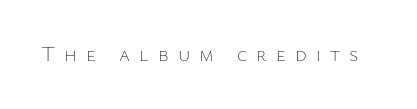
{"italic": "no", "bold": "no", "underline": "no", "letter_spacing": "wide", "letter_spacing_em": 0.43, "glyph_px": 21}
